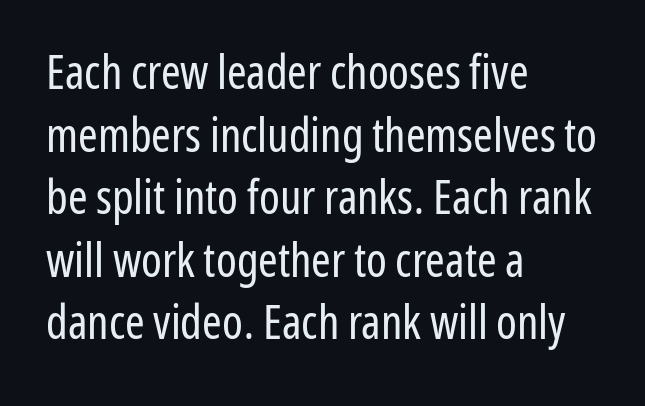
Ordinary non-slanted type is in use. The gaps between neighbouring characters are ordinary and unremarkable. The block of text has a typical density, with ordinary space between rows. Each letter keeps its own natural width here, so spacing adapts to shape.
